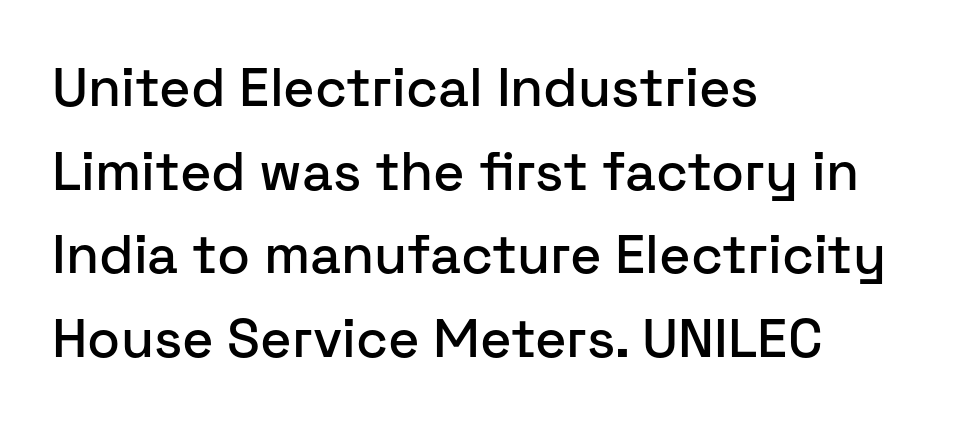
Do the letters lean? They stand straight. The tracking reads as untouched default to a designer's eye. The words here are not underlined. The passage is arranged the way most books set body copy — flush left. This block has exactly the height ordinary leading produces.
